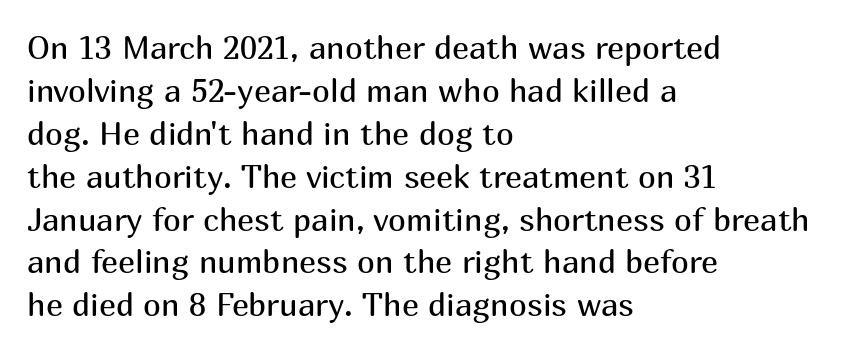
{"serif": "no", "italic": "no", "bold": "no", "weight": "regular", "width": "normal", "stroke_contrast": "medium", "x_height": "medium", "monospaced": "no", "underline": "no", "align": "left", "line_spacing": "normal", "line_spacing_ratio": 1.34, "letter_spacing": "normal", "letter_spacing_em": 0.0, "glyph_px": 32}
